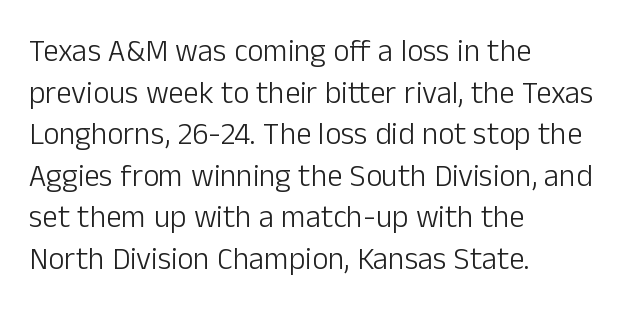
{"serif": "no", "italic": "no", "bold": "no", "weight": "light", "width": "normal", "stroke_contrast": "low", "x_height": "medium", "monospaced": "no", "underline": "no", "align": "left", "line_spacing": "normal", "line_spacing_ratio": 1.34, "letter_spacing": "normal", "letter_spacing_em": 0.0, "glyph_px": 31}
